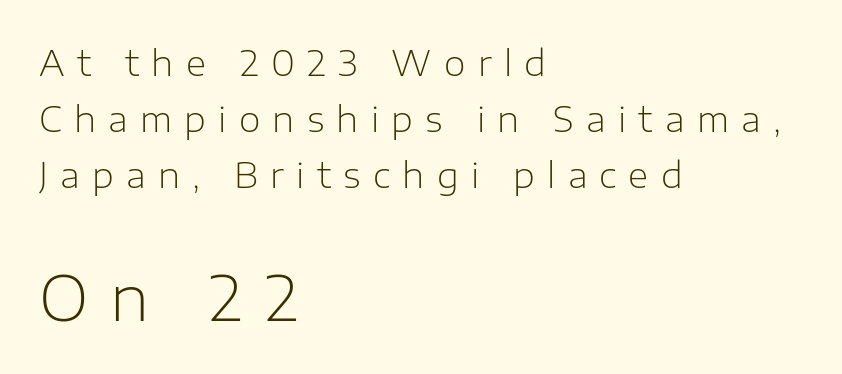
Q: Is the text bold? A: No.
Q: Is the text italic (slanted)? A: No, it is upright.
Q: Is the typeface a serif or a sans-serif typeface? A: Sans-serif.
Q: Is the text underlined? A: No.
Q: How is the paragraph aligned? A: Left-aligned.
Q: Is the spacing between letters normal or unusually wide? A: Unusually wide.
Q: Is the spacing between lines tight, normal or loose? A: Normal.
Q: Which block of text is set in a larger size, the first (top) or the second (bottom)? A: The second (bottom) one.
Q: Width (condensed, normal, or wide)? A: Normal.
Q: Stroke contrast? A: Low.
Q: x-height? A: Medium.
Q: Monospaced? A: No.
